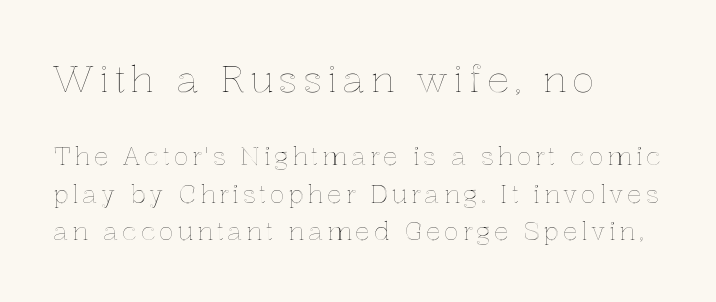
A bare baseline throughout the passage. Short and long lines alike share a common starting point at left. The block of text has a typical density, with ordinary space between rows. The passage shown is typed in a proportional face where columns would drift.
